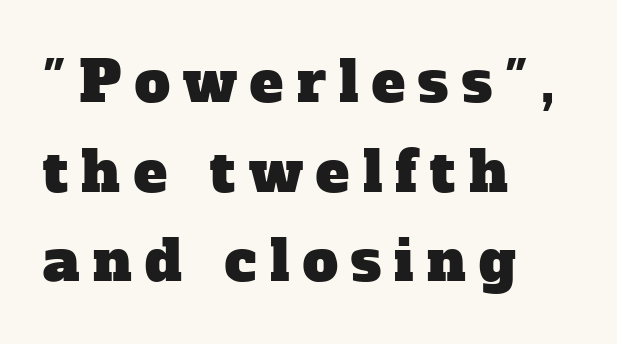
Q: Is the typeface a serif or a sans-serif typeface? A: Serif.
Q: Is the text underlined? A: No.
Q: How is the paragraph aligned? A: Left-aligned.
Q: Is the spacing between letters normal or unusually wide? A: Unusually wide.
Q: Is the spacing between lines tight, normal or loose? A: Normal.
Q: Width (condensed, normal, or wide)? A: Normal.
Q: Stroke contrast? A: Low.
Q: x-height? A: Medium.
Q: Monospaced? A: No.
